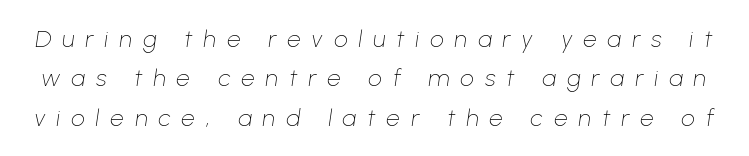
The image shows 24 px text type, italic (leaning right); set normal line spacing (1.64x), unusually wide letter spacing (+0.46 em), not underlined.
